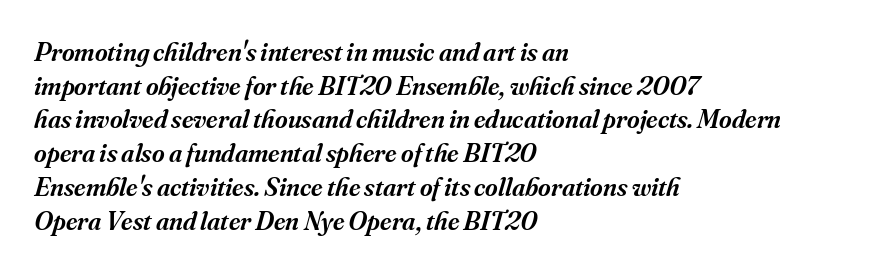
Summary of vertical rhythm: regular, with standard interline spacing. Caption: semibold face, moderately heavy strokes. Lines of text with bare space underneath. Each word holds together tightly as a unit, with standard inter-letter gaps.
